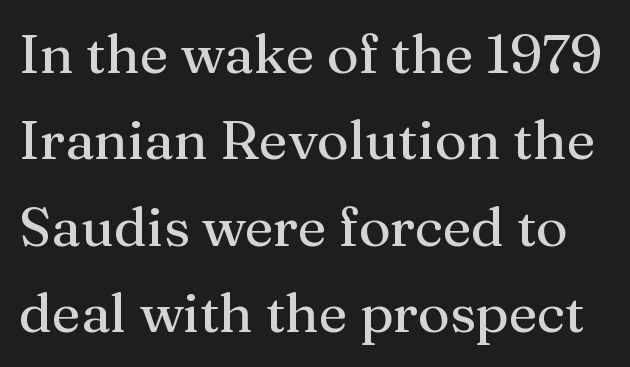
{"serif": "yes", "italic": "no", "width": "normal", "stroke_contrast": "medium", "x_height": "medium", "monospaced": "no", "underline": "no", "line_spacing": "normal", "line_spacing_ratio": 1.57, "letter_spacing": "normal", "letter_spacing_em": 0.0, "glyph_px": 55}
